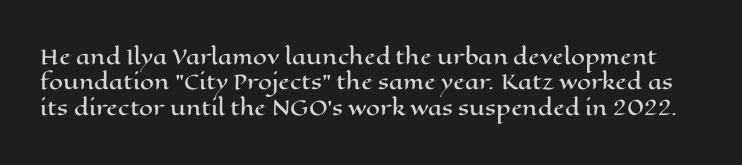
The image shows 20 px text type, upright; set normal line spacing (1.27x), normal letter spacing, not underlined.
